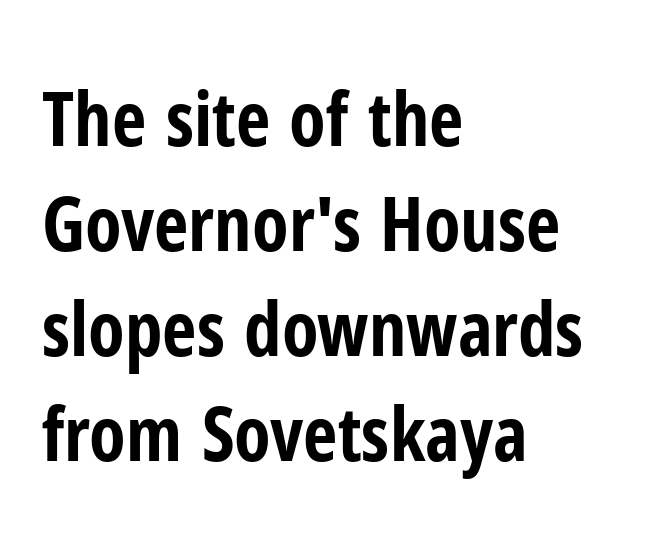
The image shows 75 px bold, condensed sans-serif type, upright; set left-aligned, normal line spacing (1.4x), normal letter spacing, not underlined; low stroke contrast and a medium x-height.
